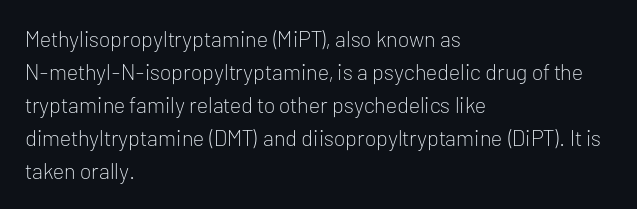
Q: Is the text bold? A: No.
Q: Is the text italic (slanted)? A: No, it is upright.
Q: Is the text underlined? A: No.
Q: How is the paragraph aligned? A: Left-aligned.
Q: Is the spacing between letters normal or unusually wide? A: Normal.
Q: Is the spacing between lines tight, normal or loose? A: Normal.
